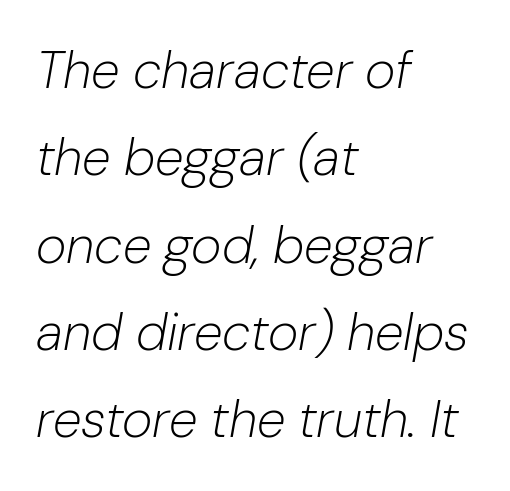
Q: Is the text bold? A: No.
Q: Is the text italic (slanted)? A: Yes, it leans right by about 10 degrees.
Q: Is the text underlined? A: No.
Q: How is the paragraph aligned? A: Left-aligned.
Q: Is the spacing between letters normal or unusually wide? A: Normal.
Q: Is the spacing between lines tight, normal or loose? A: Normal.
Q: Width (condensed, normal, or wide)? A: Normal.
Q: Stroke contrast? A: Low.
Q: x-height? A: Medium.
Q: Monospaced? A: No.
